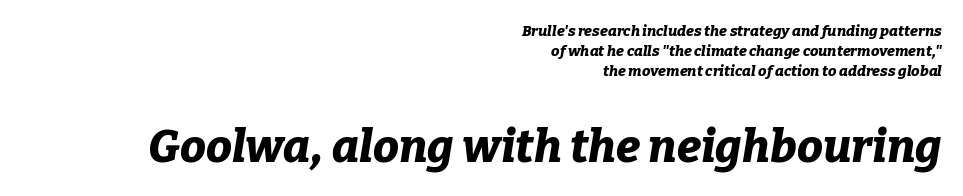
{"italic": "yes", "lean": "right", "slant_degrees": 9, "bold": "yes", "weight": "bold", "width": "normal", "stroke_contrast": "low", "x_height": "medium", "monospaced": "no", "underline": "no", "align": "right", "line_spacing": "normal", "line_spacing_ratio": 1.33, "letter_spacing": "normal", "letter_spacing_em": 0.0, "larger_block": "second", "size_ratio": 3.07, "glyph_px": 46}
